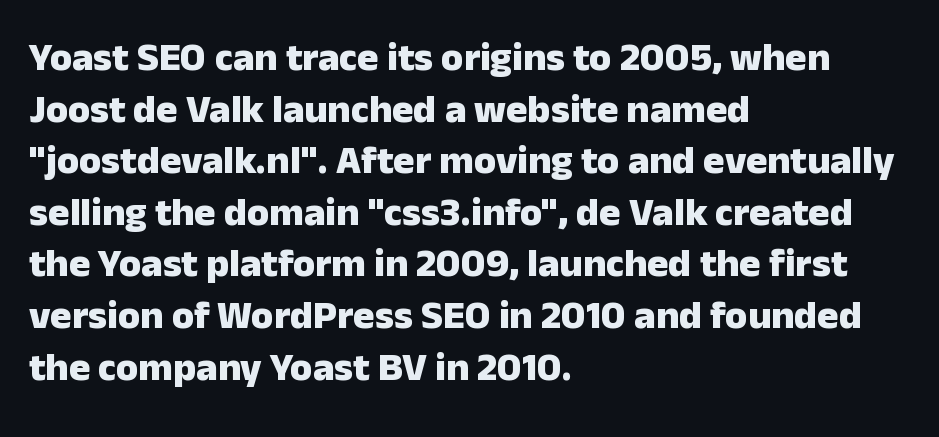
Q: Is the text bold? A: Yes.
Q: Is the text italic (slanted)? A: No, it is upright.
Q: Is the typeface a serif or a sans-serif typeface? A: Sans-serif.
Q: Is the text underlined? A: No.
Q: How is the paragraph aligned? A: Left-aligned.
Q: Is the spacing between letters normal or unusually wide? A: Normal.
Q: Is the spacing between lines tight, normal or loose? A: Normal.
Q: Width (condensed, normal, or wide)? A: Normal.
Q: Stroke contrast? A: Low.
Q: x-height? A: Medium.
Q: Monospaced? A: No.
